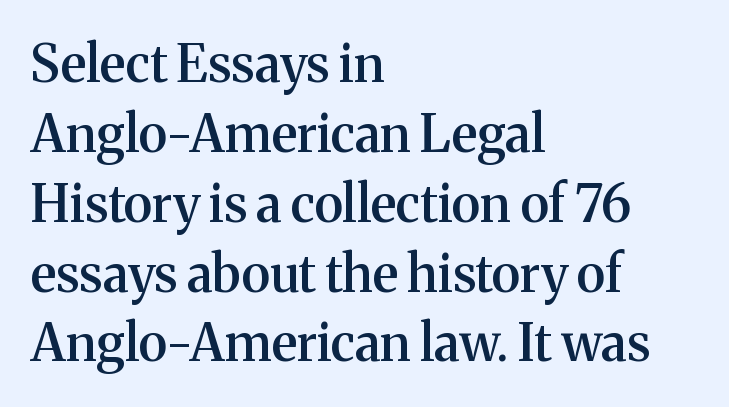
Q: Is the text bold? A: Semi-bold.
Q: Is the text italic (slanted)? A: No, it is upright.
Q: Is the typeface a serif or a sans-serif typeface? A: Serif.
Q: Is the text underlined? A: No.
Q: How is the paragraph aligned? A: Left-aligned.
Q: Is the spacing between letters normal or unusually wide? A: Normal.
Q: Is the spacing between lines tight, normal or loose? A: Normal.
Q: Width (condensed, normal, or wide)? A: Normal.
Q: Stroke contrast? A: Medium.
Q: x-height? A: Medium.
Q: Monospaced? A: No.
